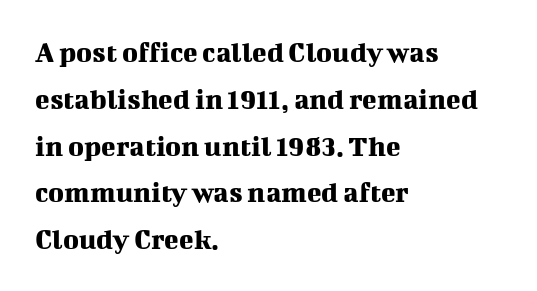
{"serif": "yes", "italic": "no", "width": "normal", "stroke_contrast": "medium", "x_height": "medium", "monospaced": "no", "underline": "no", "align": "left", "line_spacing": "normal", "line_spacing_ratio": 1.56, "letter_spacing": "normal", "letter_spacing_em": 0.0, "glyph_px": 30}
